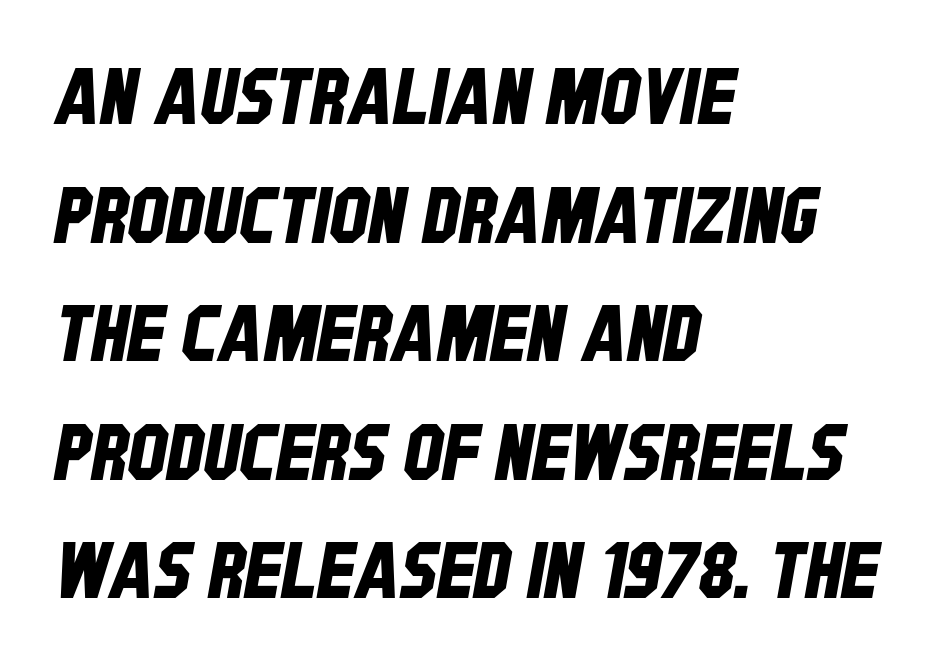
Q: Is the typeface a serif or a sans-serif typeface? A: Sans-serif.
Q: Is the text underlined? A: No.
Q: How is the paragraph aligned? A: Left-aligned.
Q: Is the spacing between letters normal or unusually wide? A: Normal.
Q: Is the spacing between lines tight, normal or loose? A: Normal.
Q: Width (condensed, normal, or wide)? A: Condensed.
Q: Stroke contrast? A: Low.
Q: x-height? A: Large.
Q: Monospaced? A: No.
